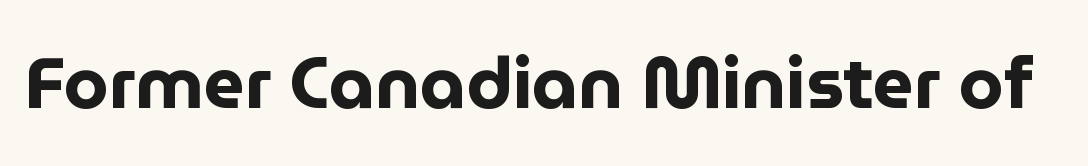
The image shows 72 px bold sans-serif type, upright; set normal letter spacing, not underlined; low stroke contrast and a medium x-height.
